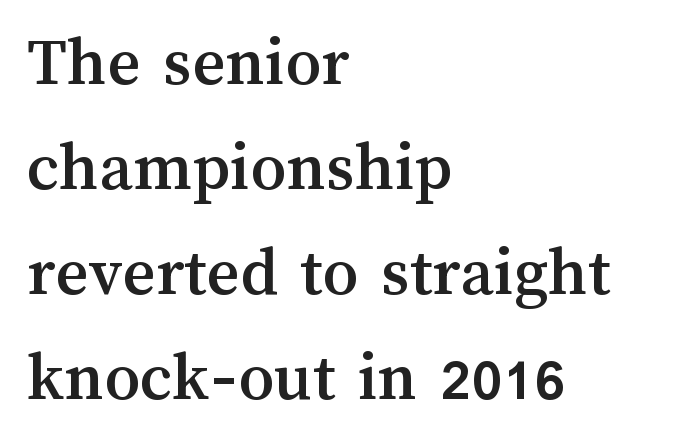
{"italic": "no", "width": "normal", "stroke_contrast": "medium", "x_height": "medium", "monospaced": "no", "underline": "no", "align": "left", "line_spacing": "normal", "line_spacing_ratio": 1.48, "letter_spacing": "normal", "letter_spacing_em": 0.0, "glyph_px": 71}
